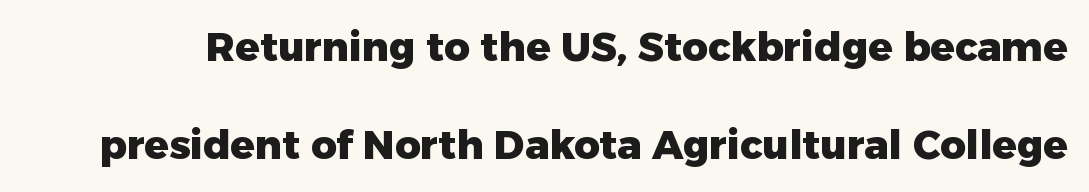
Q: Is the text bold? A: Yes.
Q: Is the text italic (slanted)? A: No, it is upright.
Q: Is the typeface a serif or a sans-serif typeface? A: Sans-serif.
Q: Is the text underlined? A: No.
Q: Is the spacing between letters normal or unusually wide? A: Normal.
Q: Is the spacing between lines tight, normal or loose? A: Loose.
Q: Width (condensed, normal, or wide)? A: Normal.
Q: Stroke contrast? A: Low.
Q: x-height? A: Medium.
Q: Monospaced? A: No.
